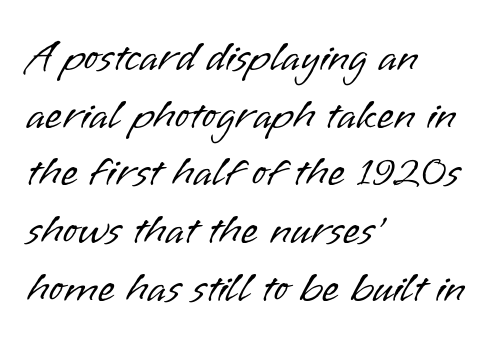
{"serif": "no", "bold": "no", "weight": "light", "width": "normal", "stroke_contrast": "low", "x_height": "small", "monospaced": "no", "underline": "no", "align": "left", "line_spacing": "normal", "line_spacing_ratio": 1.31, "letter_spacing": "normal", "letter_spacing_em": 0.0, "glyph_px": 44}
